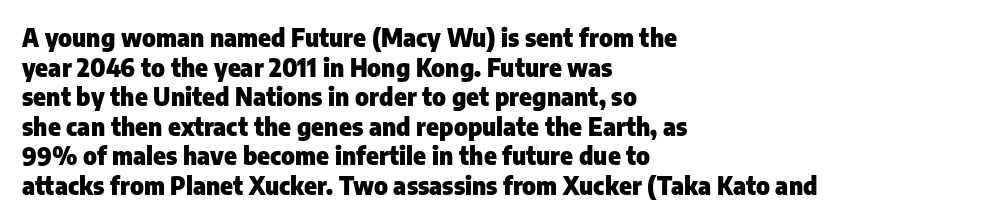
The image shows 24 px bold type, upright; set left-aligned, line spacing 1.23x, normal letter spacing, not underlined.
